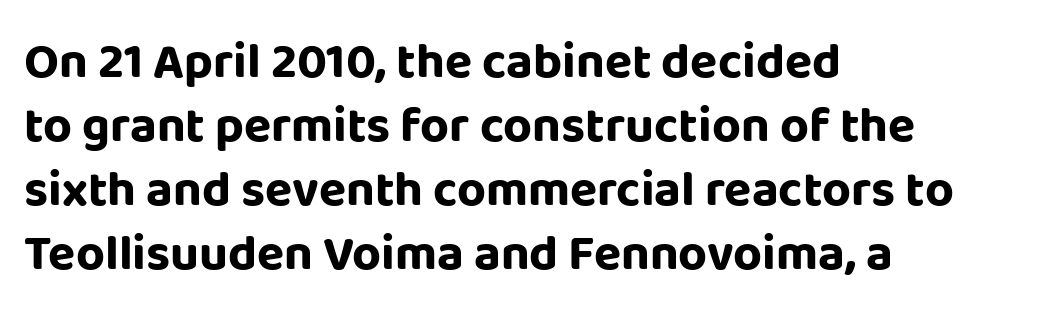
The image shows 50 px bold sans-serif type, upright; set left-aligned, normal line spacing (1.28x), normal letter spacing, not underlined; low stroke contrast and a large x-height.
